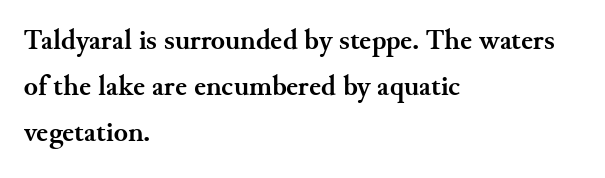
The image shows 29 px semibold serif type, upright; set left-aligned, normal line spacing (1.59x), normal letter spacing, not underlined; medium stroke contrast and a small x-height.
